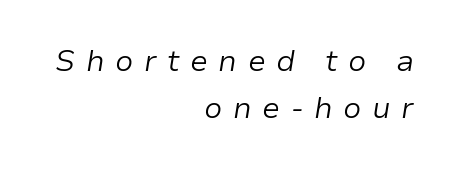
Q: Is the text bold? A: No.
Q: Is the text italic (slanted)? A: Yes, it leans right by about 9 degrees.
Q: Is the text underlined? A: No.
Q: How is the paragraph aligned? A: Right-aligned.
Q: Is the spacing between letters normal or unusually wide? A: Unusually wide.
Q: Is the spacing between lines tight, normal or loose? A: Normal.
Q: Width (condensed, normal, or wide)? A: Normal.
Q: Stroke contrast? A: Low.
Q: x-height? A: Medium.
Q: Monospaced? A: No.
